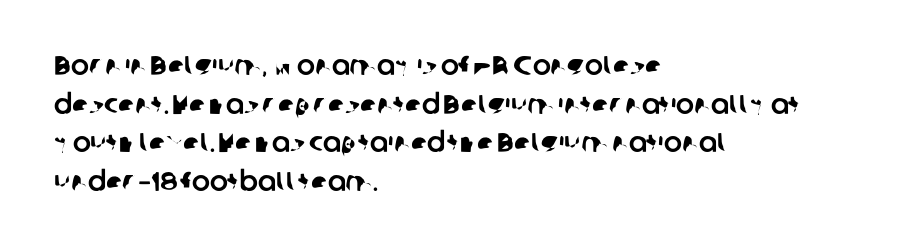
Check the space under the baseline: it is left empty. Alignment: flush left. Default kerning and tracking; the words read as compact shapes. One glance says typical: line gaps are just what's usual.
